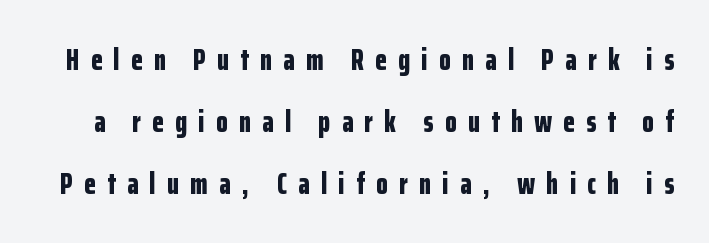
The image shows 30 px bold, condensed sans-serif type, upright; set loose line spacing (2.06x), unusually wide letter spacing (+0.38 em), not underlined; low stroke contrast and a medium x-height.
